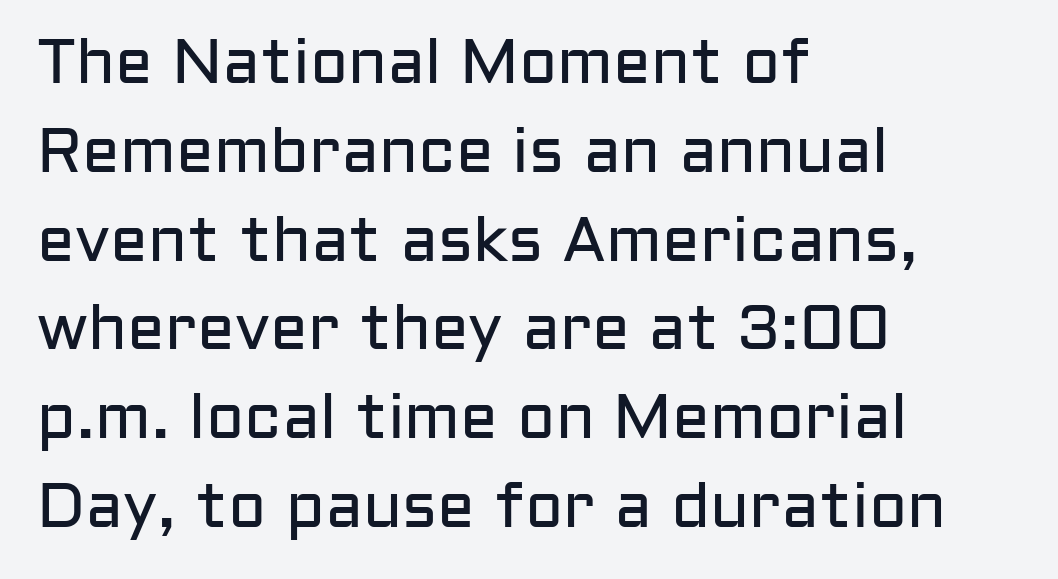
The image shows 63 px regular-weight sans-serif type, upright; set left-aligned, normal line spacing (1.41x), normal letter spacing, not underlined; low stroke contrast and a medium x-height.
